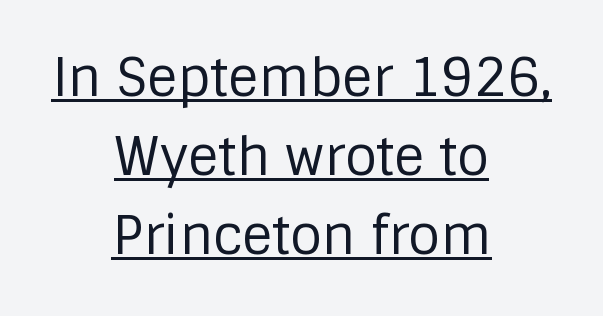
Italic: no, the glyphs are upright roman. This sample uses a sans-serif face. Nothing unusual about the tracking: characters are spaced as the font intends. A light-to-regular cut is what we see here. Notice how the passage keeps no hard edge, just a central spine. Does the leading feel generous? No, just average.
